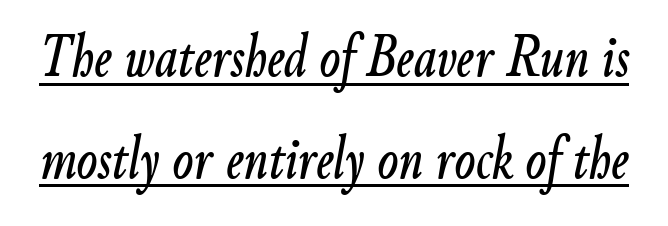
Q: Is the text italic (slanted)? A: Yes, it leans right by about 9 degrees.
Q: Is the text underlined? A: Yes.
Q: Is the spacing between letters normal or unusually wide? A: Normal.
Q: Is the spacing between lines tight, normal or loose? A: Normal.
Q: Width (condensed, normal, or wide)? A: Condensed.
Q: Stroke contrast? A: Low.
Q: x-height? A: Small.
Q: Monospaced? A: No.
